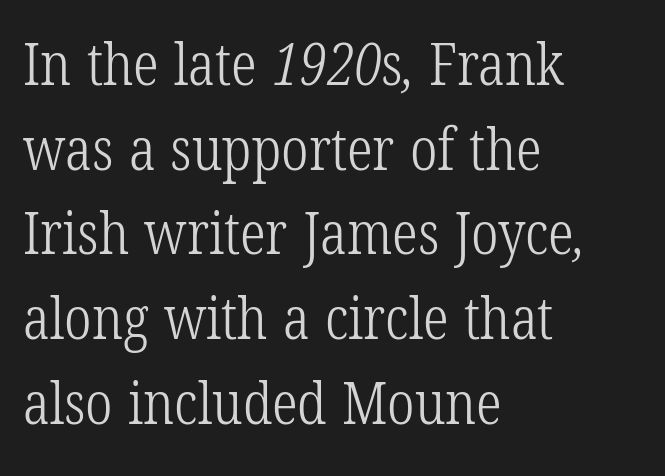
Each letter's strokes conclude with small projecting serifs. The paragraph shown leans on its left margin. Note the varied advance widths — an 'i' is clearly narrower than an 'm'. Vertical spacing — default.
